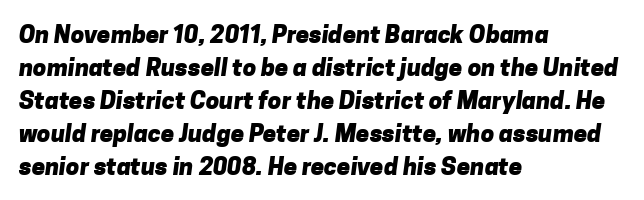
The image shows 24 px bold type; set left-aligned, normal line spacing (1.37x), normal letter spacing, not underlined.
